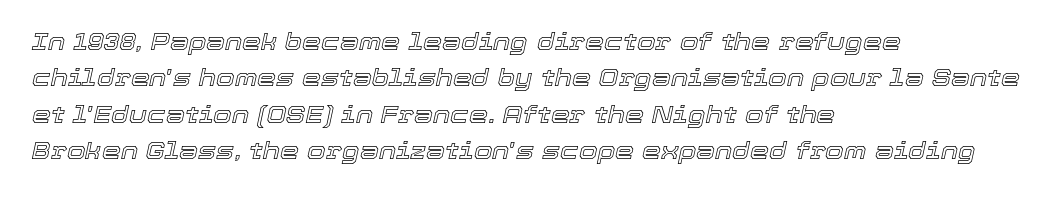
Q: Is the text italic (slanted)? A: Yes, it leans right by about 12 degrees.
Q: Is the text underlined? A: No.
Q: How is the paragraph aligned? A: Left-aligned.
Q: Is the spacing between letters normal or unusually wide? A: Normal.
Q: Is the spacing between lines tight, normal or loose? A: Normal.
